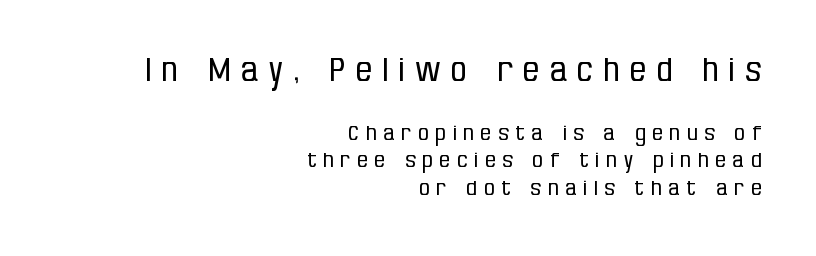
{"serif": "no", "italic": "no", "bold": "no", "weight": "regular", "width": "condensed", "stroke_contrast": "low", "x_height": "large", "monospaced": "no", "underline": "no", "align": "right", "line_spacing": "normal", "line_spacing_ratio": 1.31, "letter_spacing": "wide", "letter_spacing_em": 0.33, "larger_block": "first", "size_ratio": 1.52, "glyph_px": 32}
